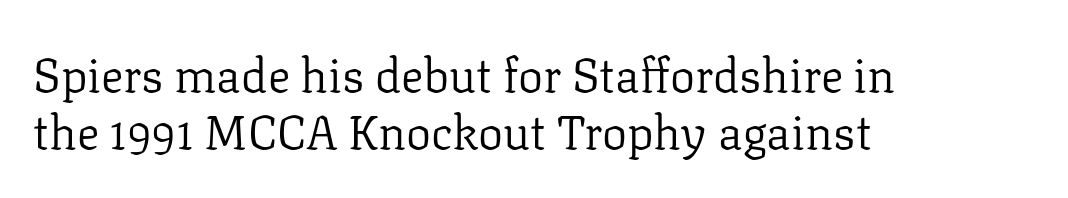
The image shows 47 px regular-weight serif type, upright; set left-aligned, line spacing 1.21x, normal letter spacing, not underlined; low stroke contrast and a medium x-height.
